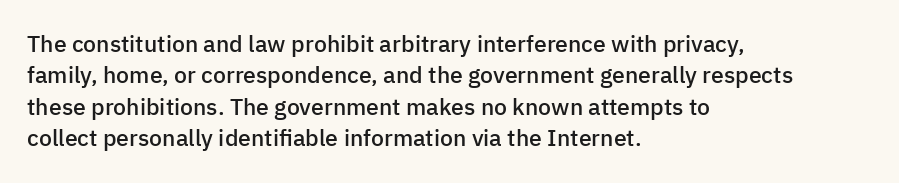
{"italic": "no", "bold": "semi", "underline": "no", "align": "left", "line_spacing": "normal", "line_spacing_ratio": 1.36, "letter_spacing": "normal", "letter_spacing_em": 0.0, "glyph_px": 23}
